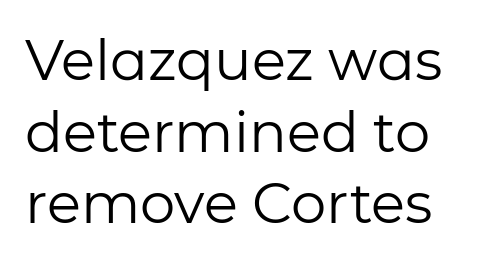
{"serif": "no", "italic": "no", "bold": "no", "weight": "regular", "width": "normal", "stroke_contrast": "low", "x_height": "medium", "monospaced": "no", "underline": "no", "line_spacing": "normal", "line_spacing_ratio": 1.28, "letter_spacing": "normal", "letter_spacing_em": 0.0, "glyph_px": 56}
